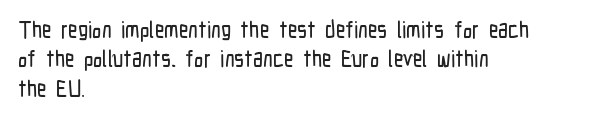
One-word summary of the alignment: left. Posture: vertical. The tracking reads as untouched default to a designer's eye. Each row of text sits above clean, open space. Does the leading feel generous? No, just average.
